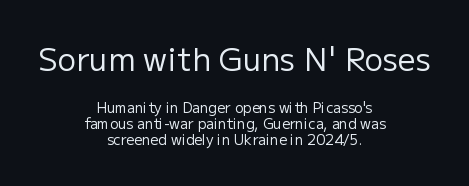
{"serif": "no", "italic": "no", "bold": "no", "weight": "regular", "width": "normal", "stroke_contrast": "low", "x_height": "medium", "monospaced": "no", "underline": "no", "align": "center", "line_spacing_ratio": 1.16, "letter_spacing": "normal", "letter_spacing_em": 0.0, "larger_block": "first", "size_ratio": 2.21, "glyph_px": 31}
